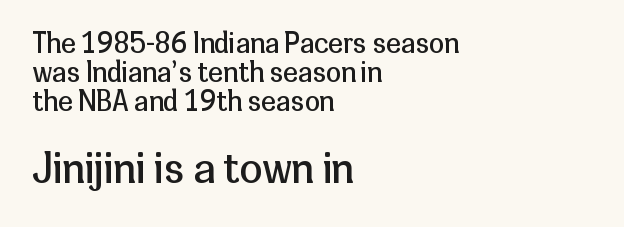
A typesetter would call this proportional, since set widths differ per character. These lines keep a tight, regular rhythm from letter to letter. Underlining? Definitely not there. The following chunk of copy outweighs the initial chunk in type size. Summary of vertical rhythm: compact, with narrow interline spacing. Look at the bottom of the vertical strokes: they stop flat, with no serifs.
